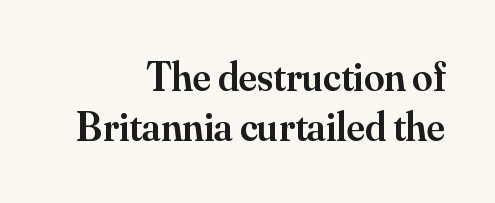
Q: Is the text bold? A: Semi-bold.
Q: Is the text italic (slanted)? A: No, it is upright.
Q: Is the typeface a serif or a sans-serif typeface? A: Serif.
Q: Is the text underlined? A: No.
Q: How is the paragraph aligned? A: Right-aligned.
Q: Is the spacing between letters normal or unusually wide? A: Normal.
Q: Width (condensed, normal, or wide)? A: Normal.
Q: Stroke contrast? A: Medium.
Q: x-height? A: Small.
Q: Monospaced? A: No.
